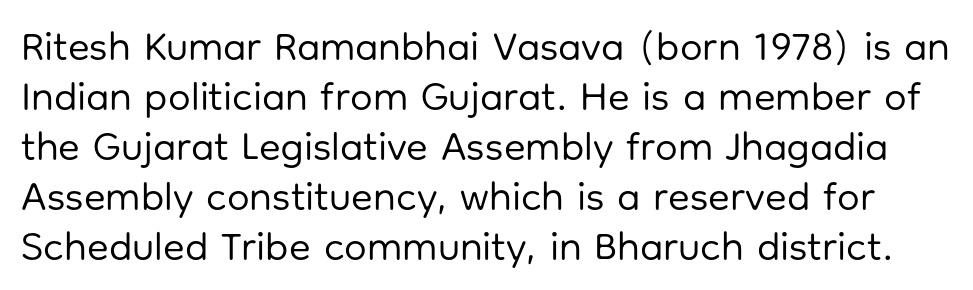
No letter is thick-stroked: the sample isn't bold. This rendering leaves character spacing at its baseline value. This sample uses an upright cut, with every glyph sitting square on the baseline. The vertical gap from one line to the next is medium. This rendering employs a face without finishing strokes, i.e., a sans-serif. Only glyphs here, with clear space below each row.
